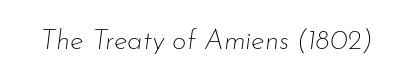
Here the designer chose a conventional face with non-uniform glyph widths. Stems here are at most as thick as an everyday book face. Just letters on the line, the space beneath them empty. The line texture is even and compact thanks to regular tracking. Italic? Definitely — the glyphs are oblique.
